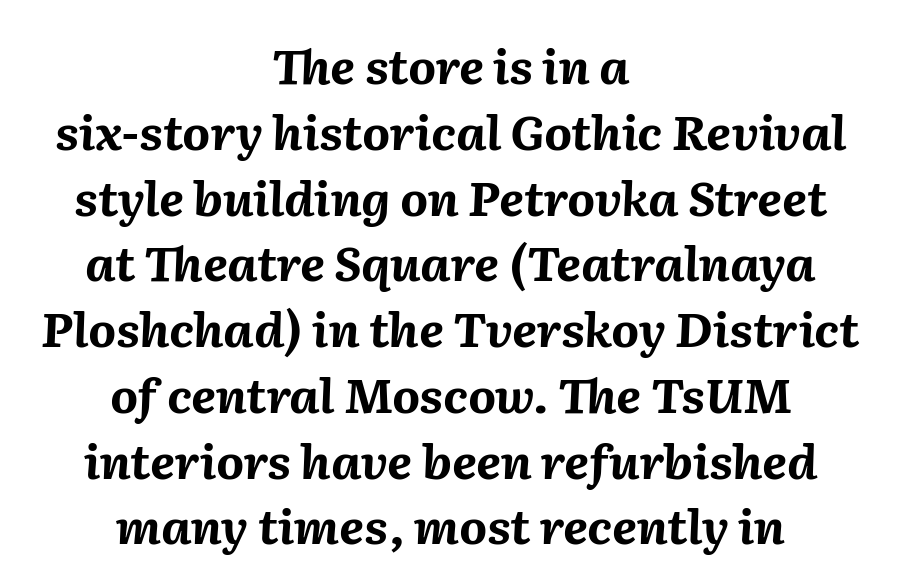
The image shows 48 px bold type, italic (leaning right); set centered, normal line spacing (1.37x), normal letter spacing, not underlined; medium stroke contrast and a medium x-height.
